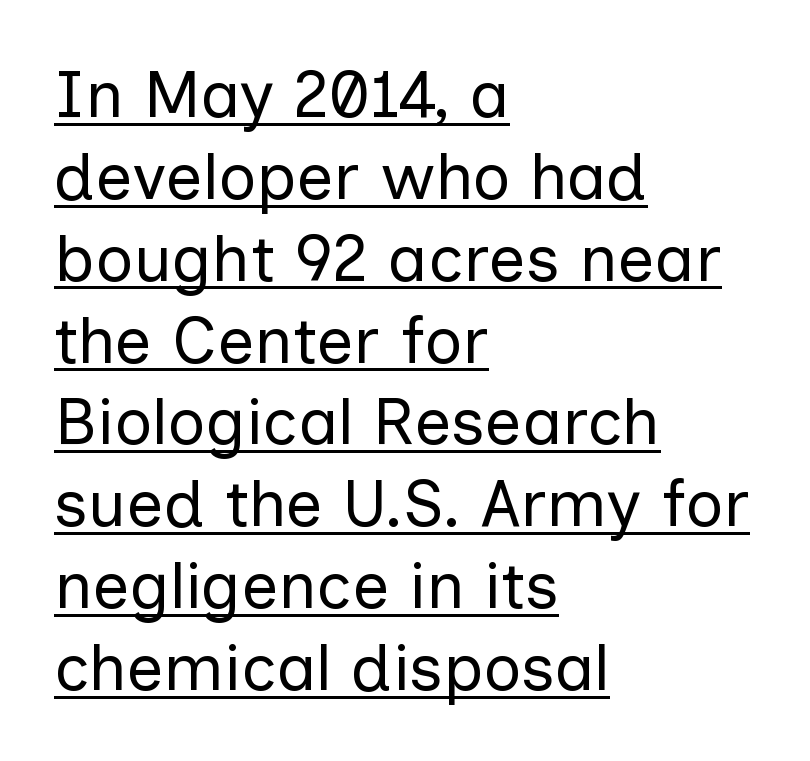
The line texture is even and compact thanks to regular tracking. Nope, not italic — everything's standing straight. A typesetter would call this proportional, since set widths differ per character. The strokes carry an ordinary text weight at most. Every word sits above its own underline.
